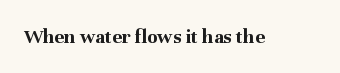
The image shows 21 px bold type, upright; set normal letter spacing, not underlined.
